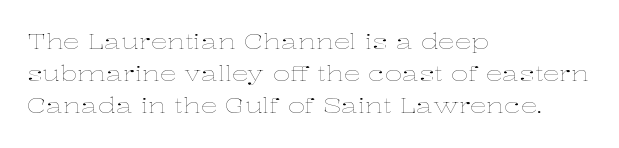
Is the block centered? No — it sits flush against the left margin. Honestly, the row spacing looks completely unremarkable. Check under the words: just untouched page. Ascenders rise straight up at ninety degrees. Nobody touched the tracking dial on this one.
